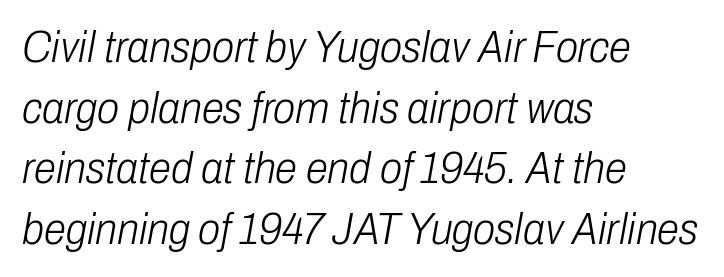
Q: Is the text bold? A: No.
Q: Is the text italic (slanted)? A: Yes, it leans right by about 10 degrees.
Q: Is the text underlined? A: No.
Q: How is the paragraph aligned? A: Left-aligned.
Q: Is the spacing between letters normal or unusually wide? A: Normal.
Q: Is the spacing between lines tight, normal or loose? A: Normal.
Q: Width (condensed, normal, or wide)? A: Condensed.
Q: Stroke contrast? A: Low.
Q: x-height? A: Medium.
Q: Monospaced? A: No.
